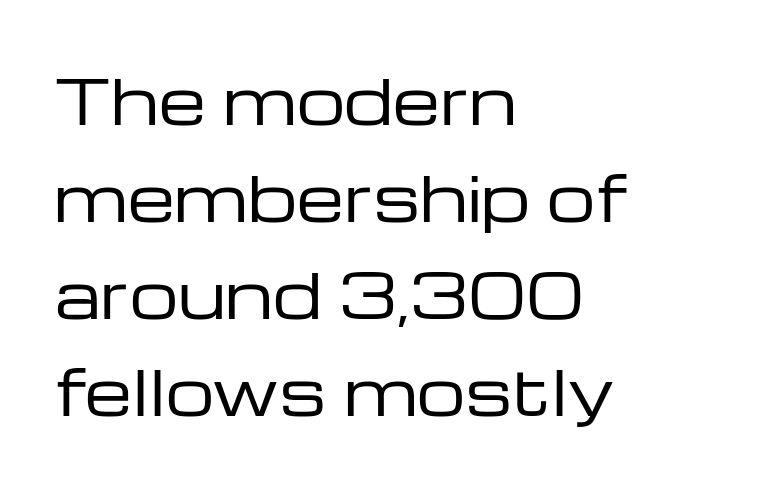
{"serif": "no", "italic": "no", "bold": "no", "weight": "regular", "width": "wide", "stroke_contrast": "low", "x_height": "medium", "monospaced": "no", "underline": "no", "align": "left", "line_spacing": "normal", "line_spacing_ratio": 1.59, "letter_spacing": "normal", "letter_spacing_em": 0.0, "glyph_px": 61}
